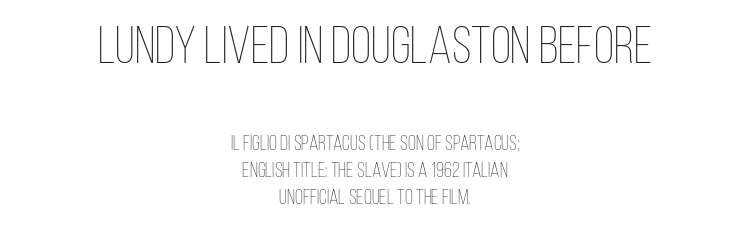
The image shows 53 px thin, condensed type, upright; set centered, normal line spacing (1.29x), normal letter spacing, not underlined; the first (top) block is 2.52x larger; low stroke contrast and a large x-height.
